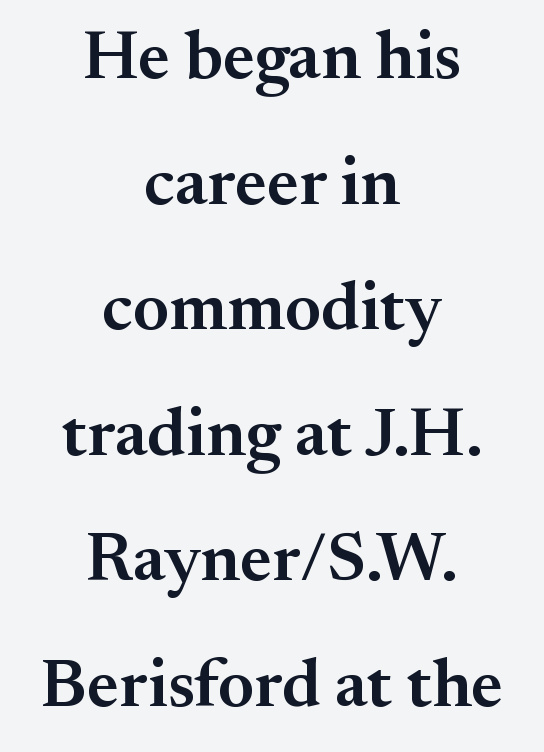
Q: Is the text bold? A: Semi-bold.
Q: Is the text italic (slanted)? A: No, it is upright.
Q: Is the typeface a serif or a sans-serif typeface? A: Serif.
Q: Is the text underlined? A: No.
Q: How is the paragraph aligned? A: Centered.
Q: Is the spacing between letters normal or unusually wide? A: Normal.
Q: Width (condensed, normal, or wide)? A: Normal.
Q: Stroke contrast? A: Medium.
Q: x-height? A: Small.
Q: Monospaced? A: No.
